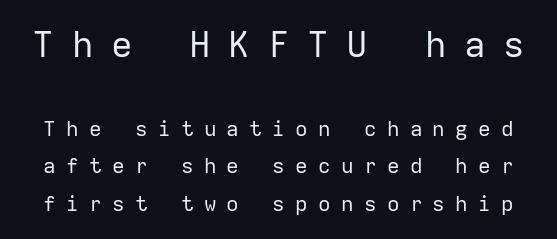
{"serif": "no", "italic": "no", "bold": "no", "weight": "regular", "width": "normal", "stroke_contrast": "low", "x_height": "medium", "monospaced": "yes", "underline": "no", "line_spacing_ratio": 1.78, "letter_spacing": "wide", "letter_spacing_em": 0.49, "larger_block": "first", "size_ratio": 1.71, "glyph_px": 36}
